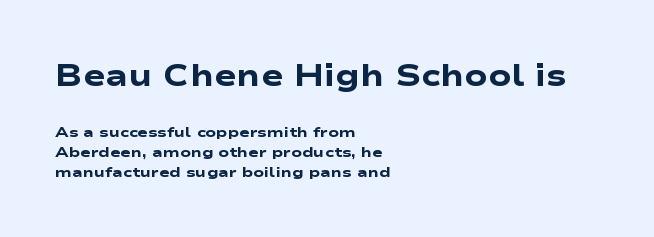
{"serif": "no", "bold": "yes", "weight": "heavy", "width": "wide", "stroke_contrast": "low", "x_height": "medium", "monospaced": "no", "underline": "no", "align": "left", "line_spacing": "normal", "line_spacing_ratio": 1.43, "letter_spacing": "normal", "letter_spacing_em": 0.0, "larger_block": "first", "size_ratio": 2.14, "glyph_px": 30}
